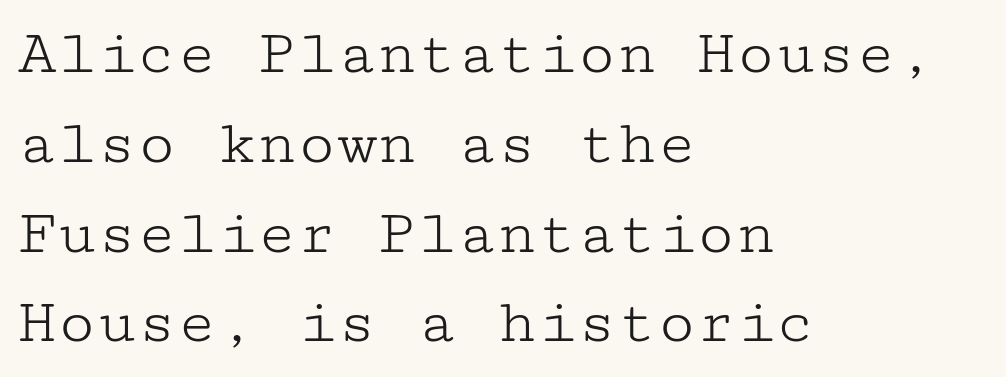
{"serif": "yes", "italic": "no", "bold": "no", "weight": "light", "width": "wide", "stroke_contrast": "low", "x_height": "medium", "underline": "no", "align": "left", "line_spacing": "normal", "line_spacing_ratio": 1.36, "letter_spacing": "normal", "letter_spacing_em": 0.0, "glyph_px": 66}
